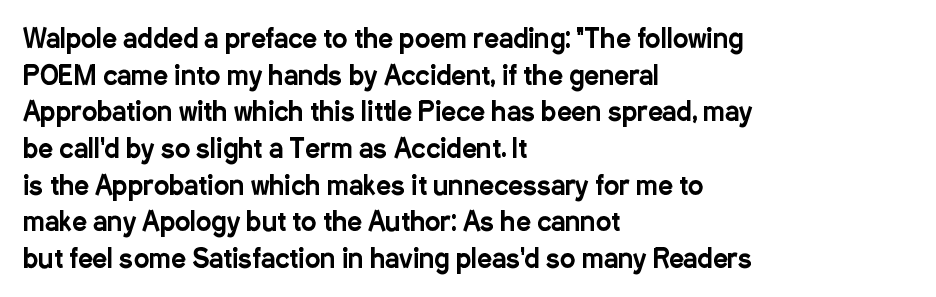
Q: Is the text italic (slanted)? A: No, it is upright.
Q: Is the text underlined? A: No.
Q: How is the paragraph aligned? A: Left-aligned.
Q: Is the spacing between letters normal or unusually wide? A: Normal.
Q: Is the spacing between lines tight, normal or loose? A: Normal.
